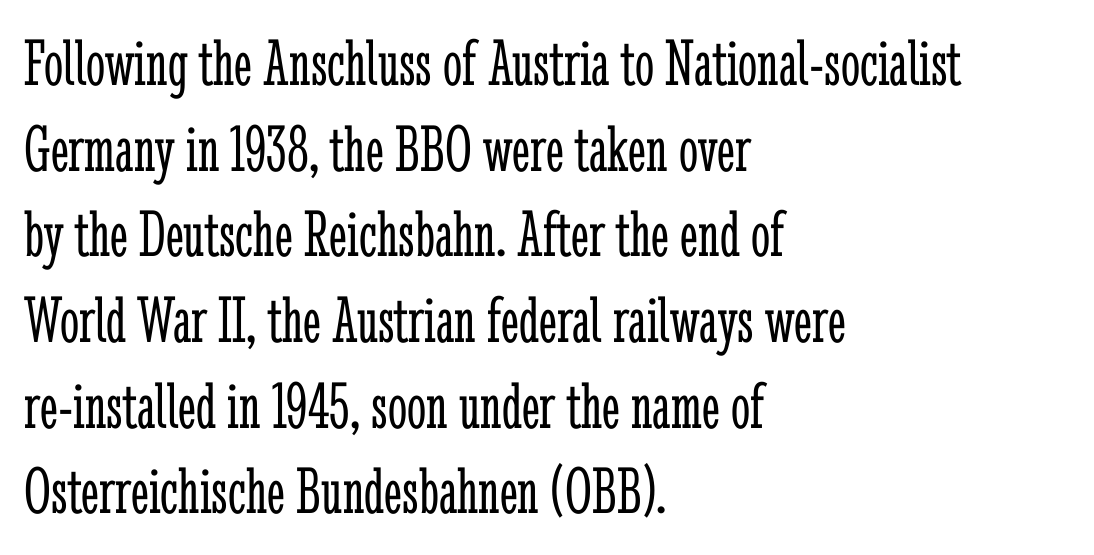
Horizontally, the lines are justified to the leading edge only. Vertical stems look standard width or narrower in stroke. Italic: no, the glyphs are upright roman. These lines are rendered in a variable-pitch font. Yep, those are serifs on the letters. The line texture is even and compact thanks to regular tracking.
